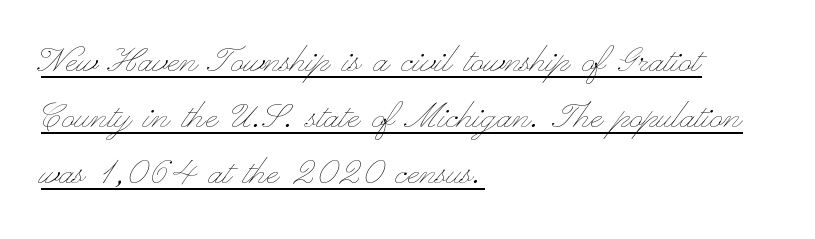
Q: Is the text bold? A: No.
Q: Is the text italic (slanted)? A: Yes.
Q: Is the text underlined? A: Yes.
Q: How is the paragraph aligned? A: Left-aligned.
Q: Is the spacing between letters normal or unusually wide? A: Normal.
Q: Is the spacing between lines tight, normal or loose? A: Normal.
Q: Width (condensed, normal, or wide)? A: Wide.
Q: Stroke contrast? A: Low.
Q: x-height? A: Small.
Q: Monospaced? A: No.
